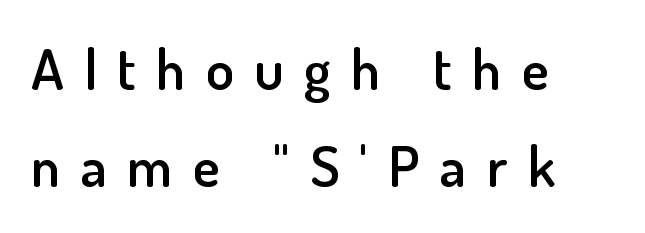
{"serif": "no", "italic": "no", "bold": "semi", "weight": "semibold", "width": "normal", "stroke_contrast": "low", "x_height": "small", "monospaced": "no", "underline": "no", "align": "left", "line_spacing_ratio": 1.71, "letter_spacing": "wide", "letter_spacing_em": 0.36, "glyph_px": 57}
